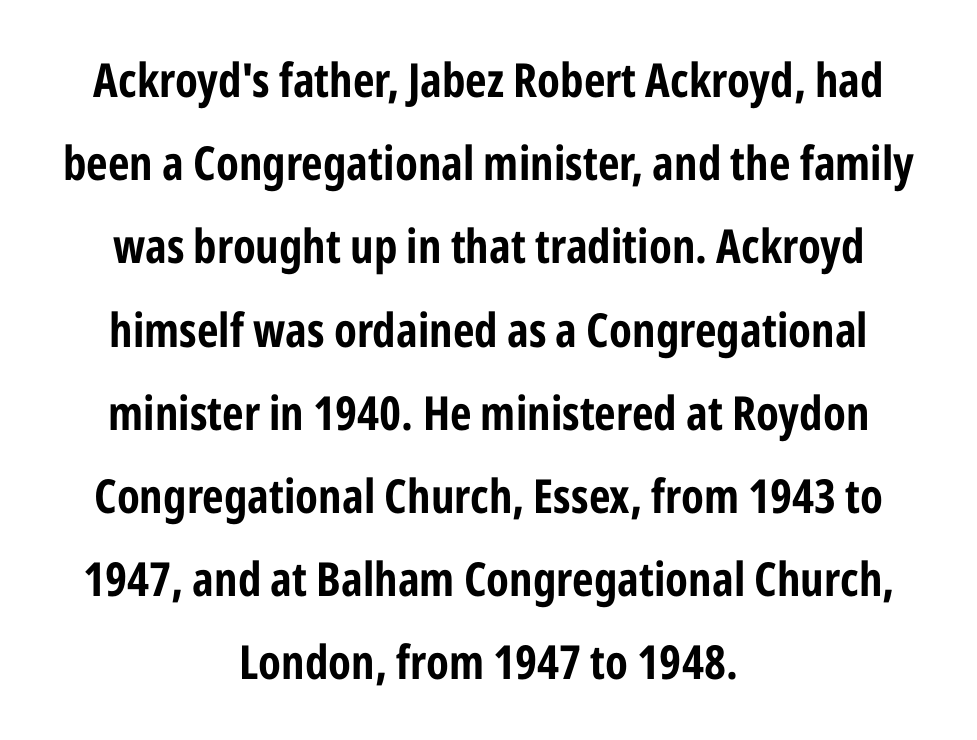
Q: Is the text bold? A: Yes.
Q: Is the text italic (slanted)? A: No, it is upright.
Q: Is the typeface a serif or a sans-serif typeface? A: Sans-serif.
Q: Is the text underlined? A: No.
Q: How is the paragraph aligned? A: Centered.
Q: Is the spacing between letters normal or unusually wide? A: Normal.
Q: Width (condensed, normal, or wide)? A: Condensed.
Q: Stroke contrast? A: Low.
Q: x-height? A: Medium.
Q: Monospaced? A: No.
